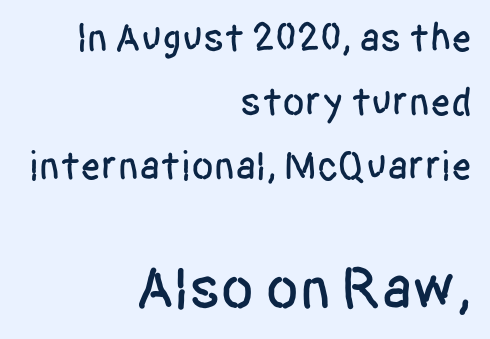
{"serif": "no", "italic": "no", "width": "condensed", "stroke_contrast": "low", "x_height": "large", "monospaced": "no", "underline": "no", "align": "right", "line_spacing": "normal", "line_spacing_ratio": 1.56, "letter_spacing": "normal", "letter_spacing_em": 0.0, "larger_block": "second", "size_ratio": 1.49, "glyph_px": 61}
